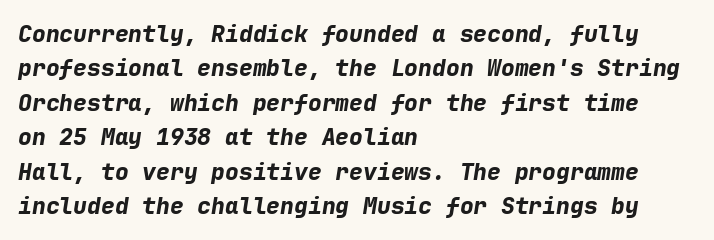
The image shows 23 px bold type, italic (leaning right); set left-aligned, normal line spacing (1.5x), normal letter spacing, not underlined.
